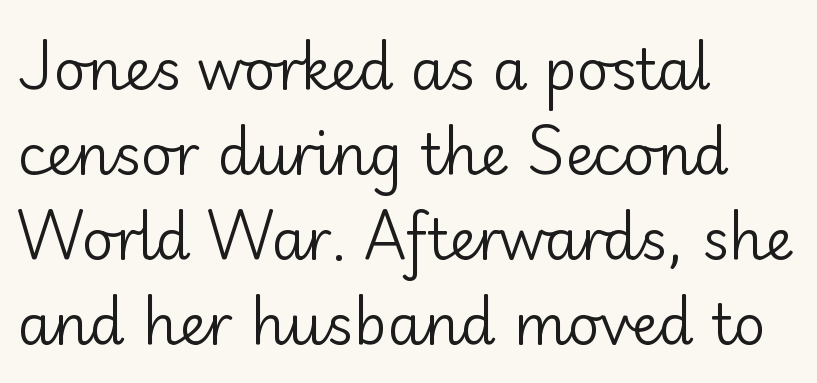
A typesetter would call this leading conventional body-copy spacing. Caption: multi-line text, flush left, ragged right. Letterform terminals end flat and unadorned throughout the passage. The zone under the glyphs is completely vacant. The passage shown is typed in a proportional face where columns would drift.
